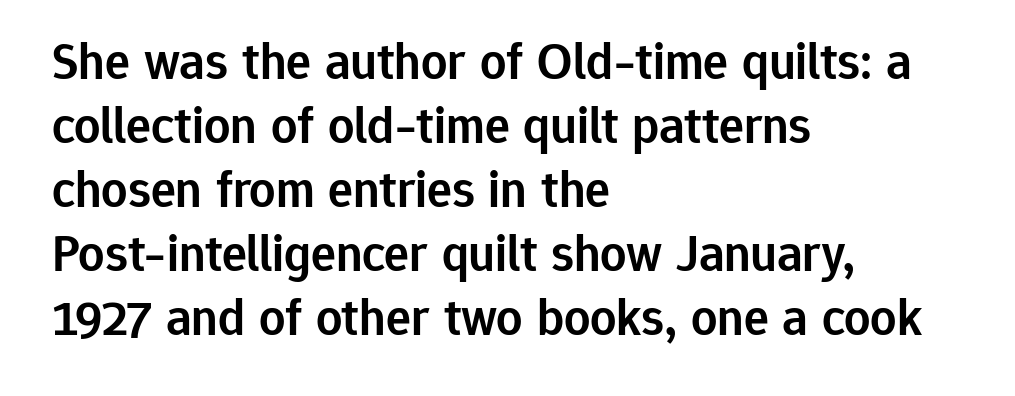
The image shows 52 px semibold sans-serif type, upright; set left-aligned, line spacing 1.23x, normal letter spacing, not underlined; low stroke contrast and a medium x-height.
